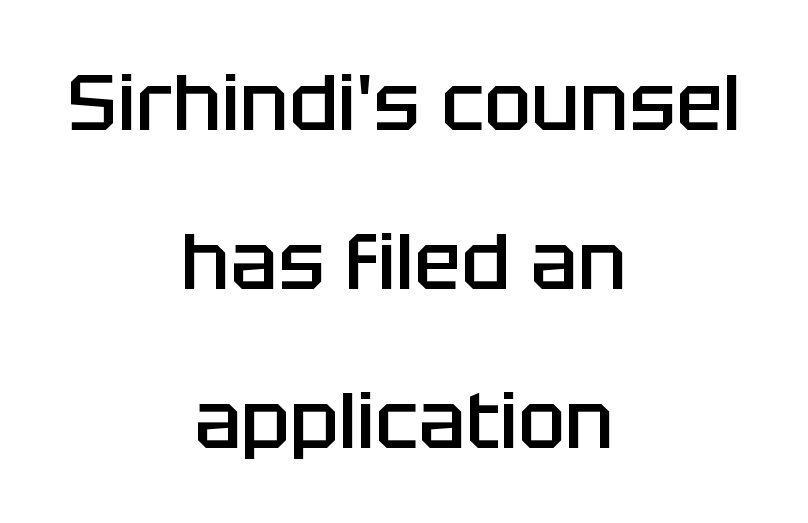
{"serif": "no", "italic": "no", "bold": "semi", "weight": "semibold", "width": "normal", "stroke_contrast": "low", "x_height": "large", "monospaced": "no", "underline": "no", "align": "center", "line_spacing": "loose", "line_spacing_ratio": 2.01, "letter_spacing": "normal", "letter_spacing_em": 0.0, "glyph_px": 79}
